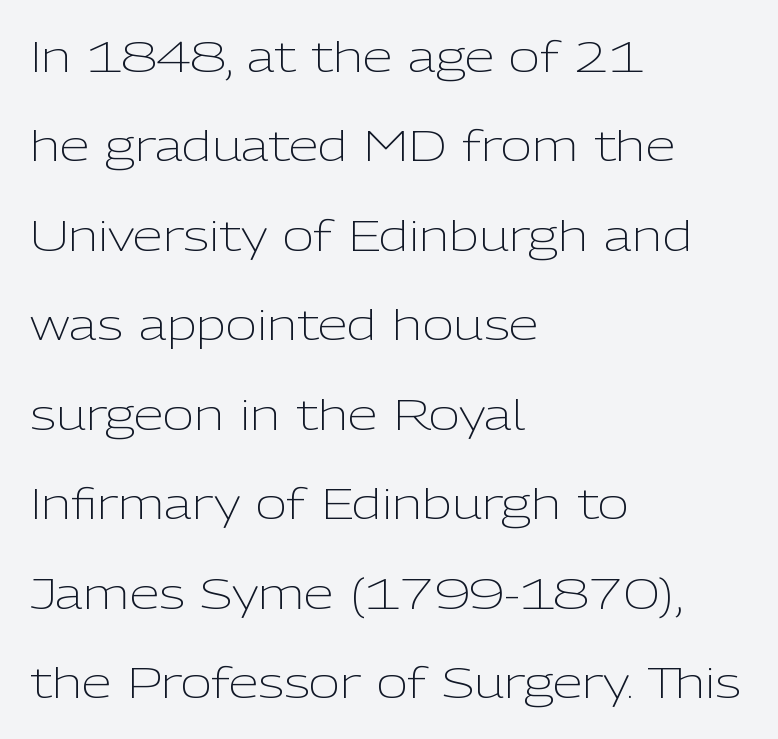
Q: Is the text bold? A: No.
Q: Is the text italic (slanted)? A: No, it is upright.
Q: Is the typeface a serif or a sans-serif typeface? A: Sans-serif.
Q: Is the text underlined? A: No.
Q: How is the paragraph aligned? A: Left-aligned.
Q: Is the spacing between letters normal or unusually wide? A: Normal.
Q: Is the spacing between lines tight, normal or loose? A: Loose.
Q: Width (condensed, normal, or wide)? A: Normal.
Q: Stroke contrast? A: Low.
Q: x-height? A: Medium.
Q: Monospaced? A: No.
